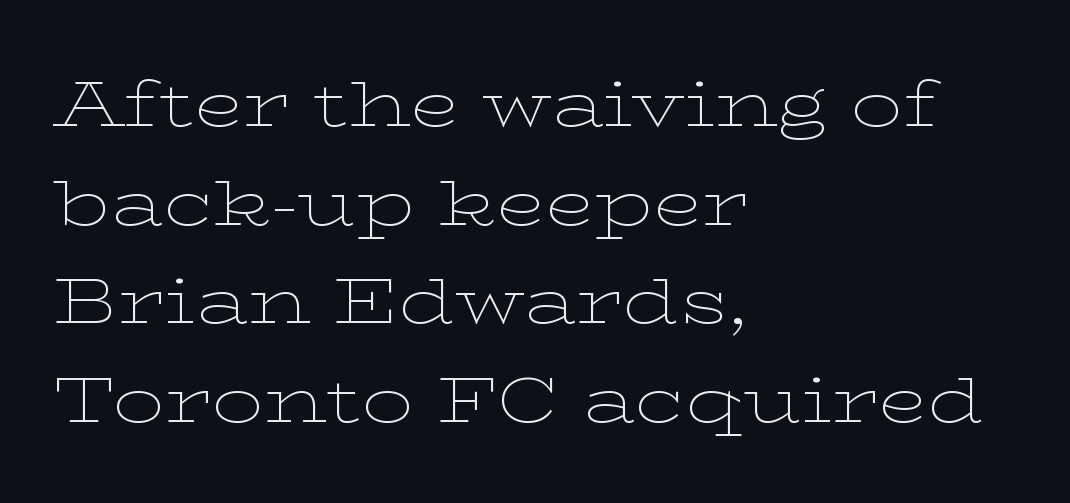
The image shows 64 px thin, wide serif type, upright; set left-aligned, normal line spacing (1.54x), normal letter spacing, not underlined; low stroke contrast and a medium x-height.
